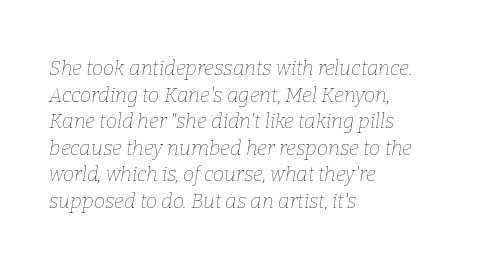
A typesetter would call this zero additional tracking. The rows are spaced the way most documents space them. The passage shown is not underscored anywhere. The font's italic variant was chosen for this text. The paragraph shown leans on its left margin.
